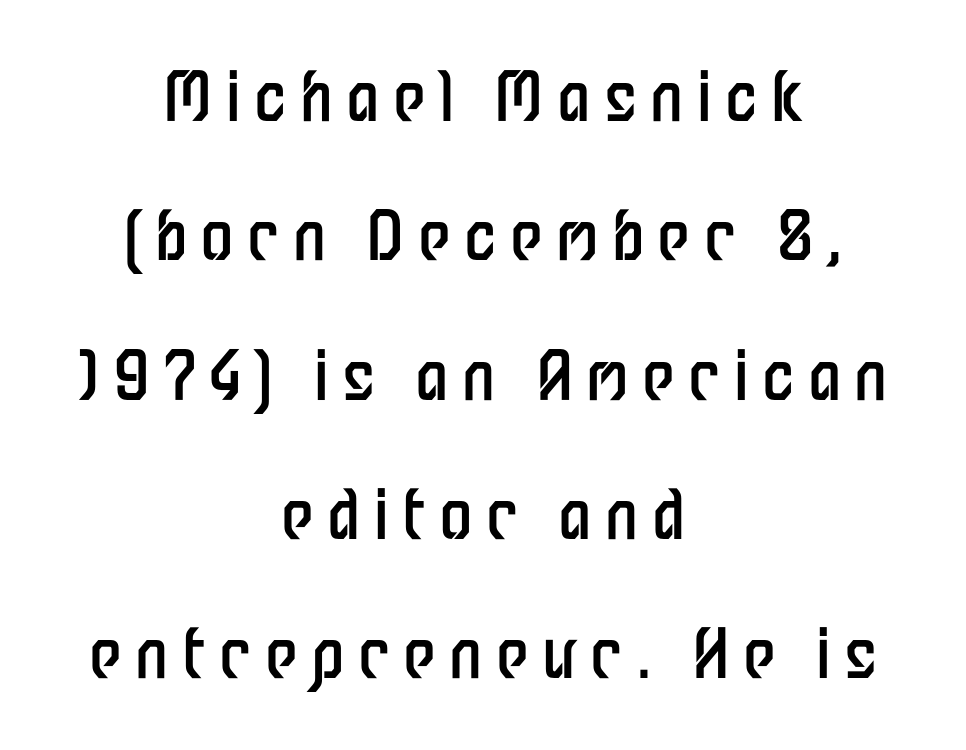
{"serif": "no", "italic": "no", "bold": "no", "weight": "regular", "width": "condensed", "stroke_contrast": "low", "x_height": "medium", "monospaced": "no", "underline": "no", "align": "center", "line_spacing": "loose", "line_spacing_ratio": 2.08, "letter_spacing": "wide", "letter_spacing_em": 0.2, "glyph_px": 67}
